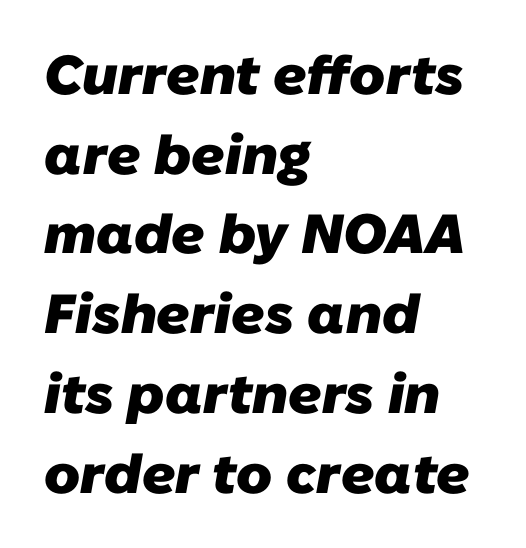
{"serif": "no", "bold": "yes", "weight": "heavy", "width": "normal", "stroke_contrast": "low", "x_height": "medium", "monospaced": "no", "underline": "no", "align": "left", "line_spacing": "normal", "line_spacing_ratio": 1.45, "letter_spacing": "normal", "letter_spacing_em": 0.0, "glyph_px": 55}
